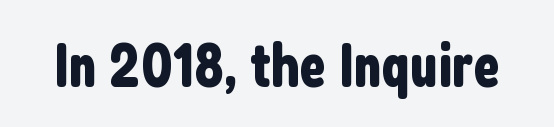
{"serif": "no", "italic": "no", "width": "condensed", "stroke_contrast": "low", "x_height": "medium", "monospaced": "no", "underline": "no", "letter_spacing": "normal", "letter_spacing_em": 0.0, "glyph_px": 61}
